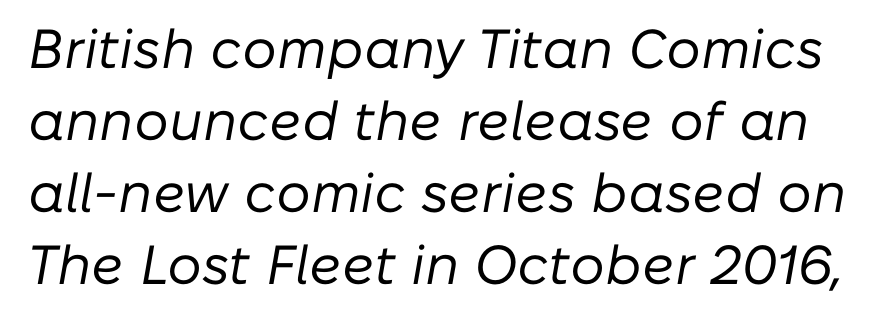
{"italic": "yes", "lean": "right", "slant_degrees": 10, "bold": "no", "weight": "regular", "width": "normal", "stroke_contrast": "low", "x_height": "medium", "monospaced": "no", "underline": "no", "line_spacing": "normal", "line_spacing_ratio": 1.31, "letter_spacing": "normal", "letter_spacing_em": 0.0, "glyph_px": 55}
